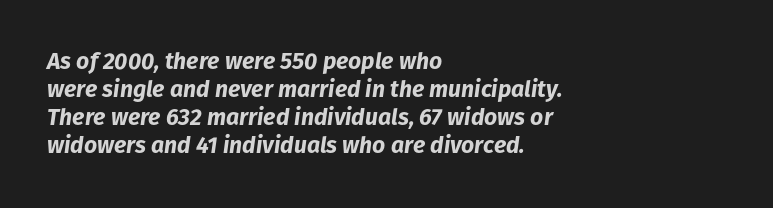
{"italic": "yes", "lean": "right", "slant_degrees": 8, "bold": "yes", "underline": "no", "align": "left", "line_spacing_ratio": 1.22, "letter_spacing": "normal", "letter_spacing_em": 0.0, "glyph_px": 23}
